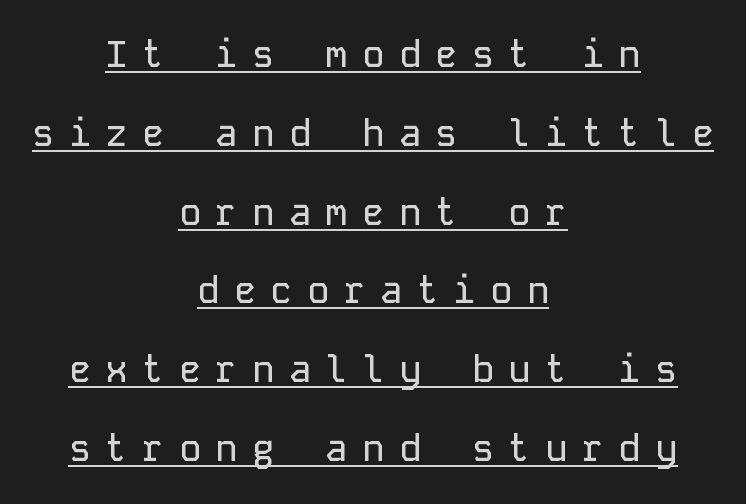
The image shows 37 px sans-serif type, upright, monospaced; set centered, loose line spacing (2.13x), unusually wide letter spacing (+0.39 em), underlined; low stroke contrast and a medium x-height.
